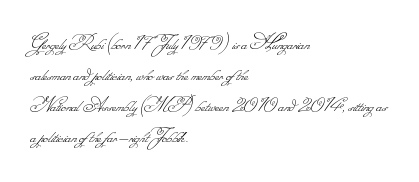
The image shows 22 px text type; set left-aligned, normal line spacing (1.41x), normal letter spacing, not underlined.
